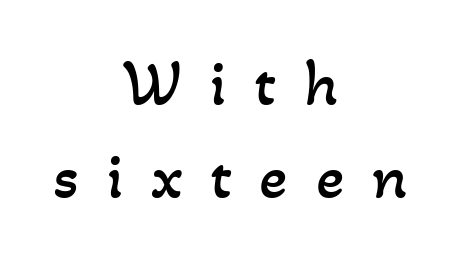
The image shows 66 px regular-weight type; set centered, normal line spacing (1.41x), unusually wide letter spacing (+0.42 em), not underlined; low stroke contrast and a small x-height.
